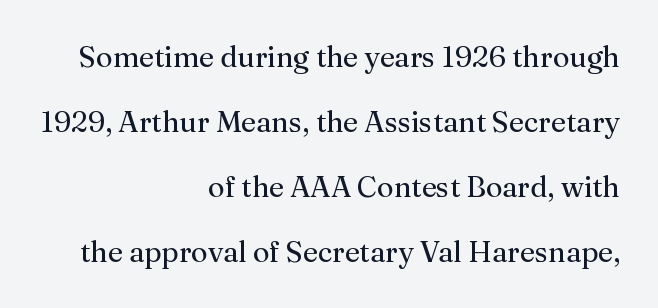
The image shows 29 px regular-weight serif type, upright; set right-aligned, loose line spacing (2.24x), normal letter spacing, not underlined; medium stroke contrast and a medium x-height.
